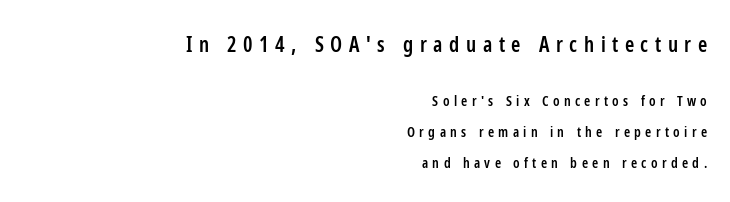
Q: Is the text bold? A: Semi-bold.
Q: Is the text italic (slanted)? A: No, it is upright.
Q: Is the text underlined? A: No.
Q: How is the paragraph aligned? A: Right-aligned.
Q: Is the spacing between letters normal or unusually wide? A: Unusually wide.
Q: Is the spacing between lines tight, normal or loose? A: Loose.
Q: Which block of text is set in a larger size, the first (top) or the second (bottom)? A: The first (top) one.
